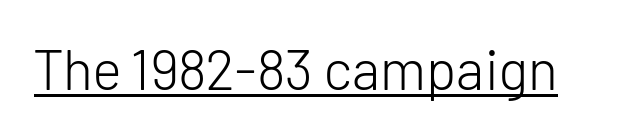
{"serif": "no", "italic": "no", "bold": "no", "weight": "light", "width": "normal", "stroke_contrast": "low", "x_height": "medium", "monospaced": "no", "underline": "yes", "letter_spacing": "normal", "letter_spacing_em": 0.0, "glyph_px": 56}
